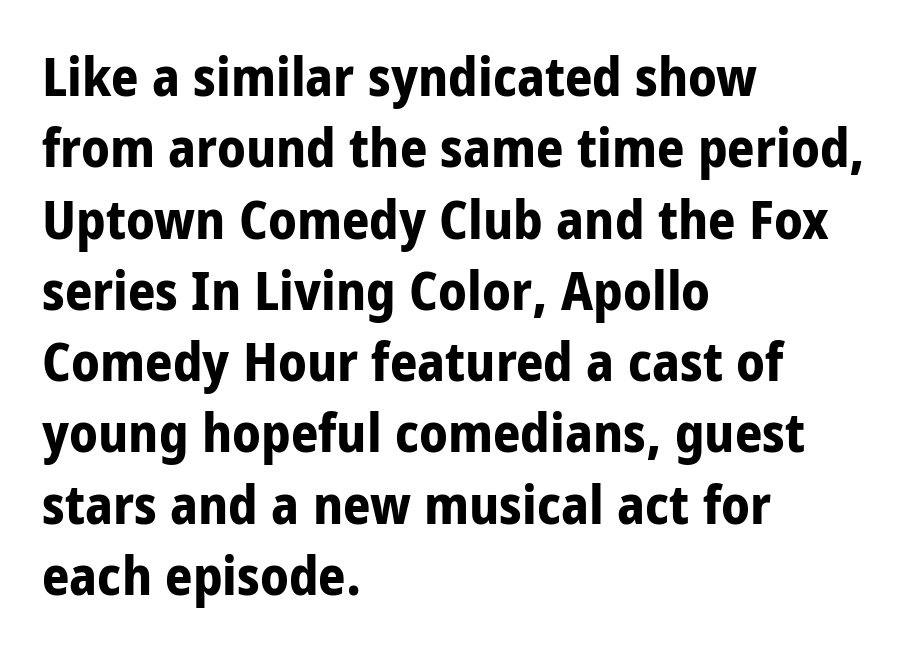
The image shows 54 px bold, condensed sans-serif type, upright; set left-aligned, normal line spacing (1.32x), normal letter spacing, not underlined; low stroke contrast and a large x-height.
